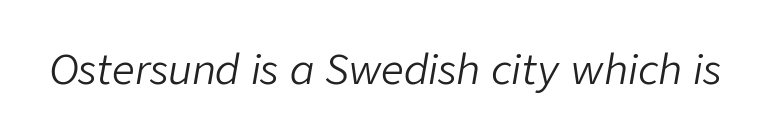
The image shows 40 px light type, italic (leaning right); set normal letter spacing, not underlined; low stroke contrast and a medium x-height.
